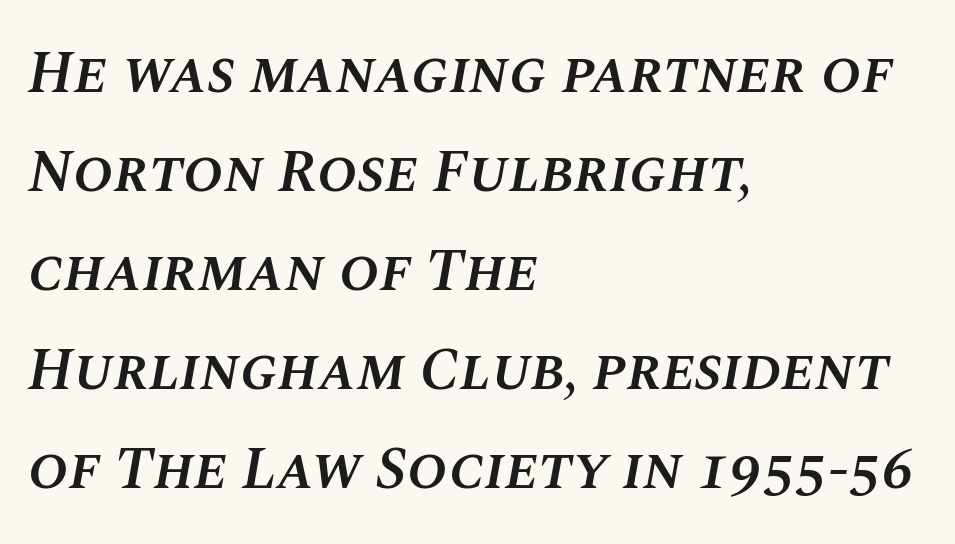
{"italic": "yes", "lean": "right", "slant_degrees": 10, "bold": "semi", "weight": "semibold", "width": "normal", "stroke_contrast": "medium", "x_height": "large", "monospaced": "no", "underline": "no", "align": "left", "line_spacing": "normal", "line_spacing_ratio": 1.65, "letter_spacing": "normal", "letter_spacing_em": 0.0, "glyph_px": 60}
